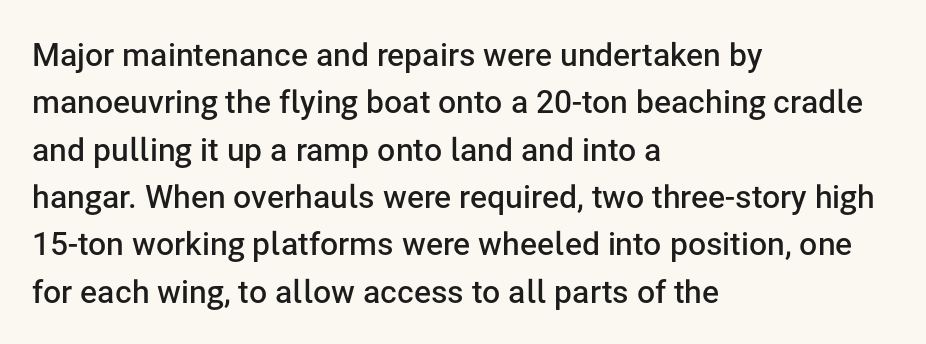
{"serif": "no", "italic": "no", "bold": "semi", "weight": "semibold", "width": "normal", "stroke_contrast": "low", "x_height": "medium", "monospaced": "no", "underline": "no", "align": "left", "line_spacing": "normal", "line_spacing_ratio": 1.48, "letter_spacing": "normal", "letter_spacing_em": 0.0, "glyph_px": 32}
